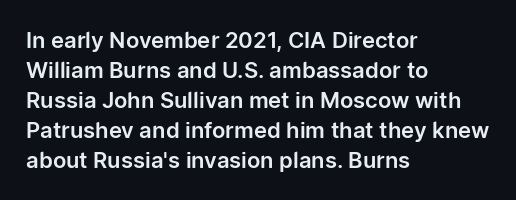
The image shows 22 px text type, upright; set left-aligned, normal line spacing (1.36x), normal letter spacing, not underlined.
